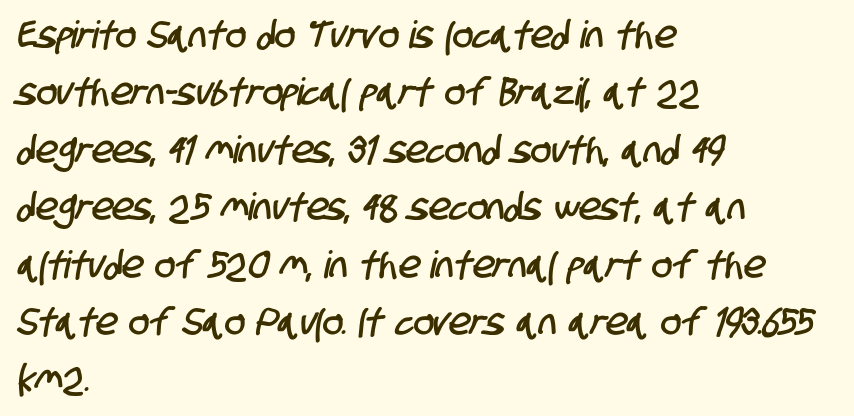
Q: Is the typeface a serif or a sans-serif typeface? A: Sans-serif.
Q: Is the text underlined? A: No.
Q: How is the paragraph aligned? A: Left-aligned.
Q: Is the spacing between letters normal or unusually wide? A: Normal.
Q: Is the spacing between lines tight, normal or loose? A: Normal.
Q: Width (condensed, normal, or wide)? A: Condensed.
Q: Stroke contrast? A: Low.
Q: x-height? A: Large.
Q: Monospaced? A: No.
